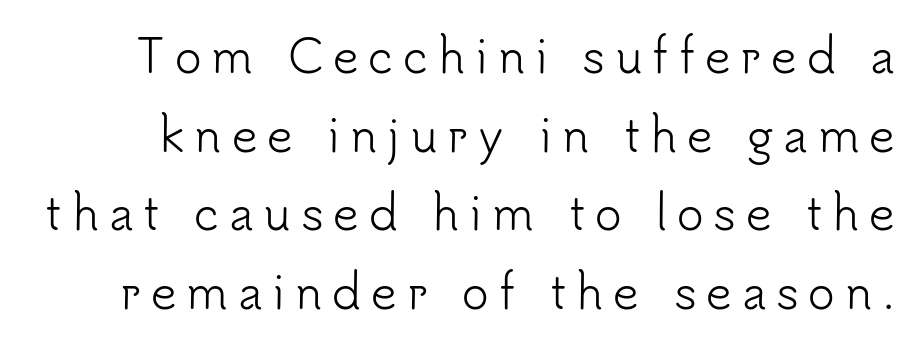
The image shows 45 px light sans-serif type, upright; set line spacing 1.75x, unusually wide letter spacing (+0.22 em), not underlined; low stroke contrast and a small x-height.
